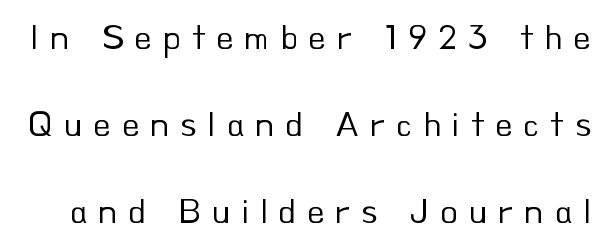
The image shows 36 px regular-weight sans-serif type, upright; set loose line spacing (2.41x), unusually wide letter spacing (+0.3 em), not underlined; low stroke contrast and a small x-height.
